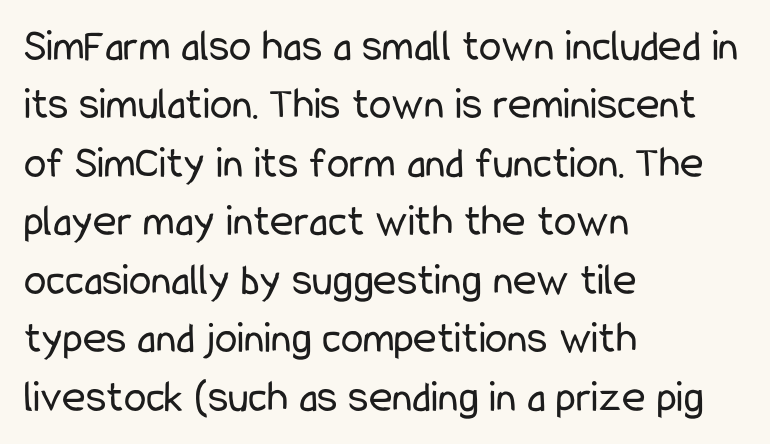
The passage shown has conventional tracking throughout. Characters remain perfectly vertical along every line. The setting favours the left margin, as ordinary paragraphs usually do. The baseline area is clear. Letterform terminals end flat and unadorned throughout the passage.
